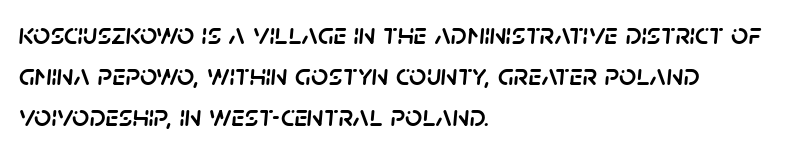
The image shows 30 px text type, italic (leaning right); set left-aligned, normal line spacing (1.36x), normal letter spacing, not underlined; low stroke contrast and a large x-height.
